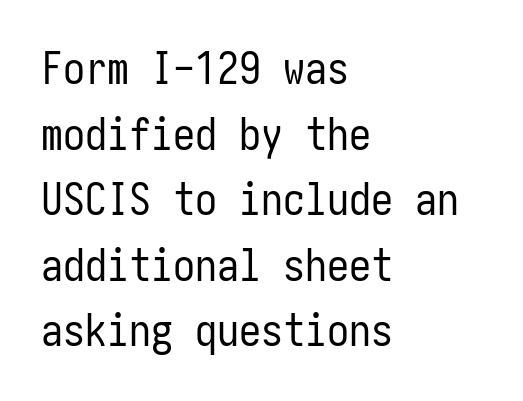
Vertical stems look standard width or narrower in stroke. A roman cut, with each character standing at attention. The block of text has a typical density, with ordinary space between rows. All the whitespace from short lines collects on the right.
